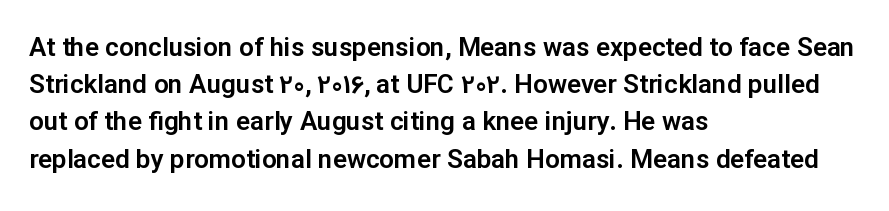
Q: Is the text italic (slanted)? A: No, it is upright.
Q: Is the text underlined? A: No.
Q: How is the paragraph aligned? A: Left-aligned.
Q: Is the spacing between letters normal or unusually wide? A: Normal.
Q: Is the spacing between lines tight, normal or loose? A: Normal.
